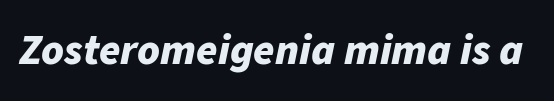
{"italic": "yes", "lean": "right", "slant_degrees": 11, "bold": "yes", "weight": "bold", "width": "normal", "stroke_contrast": "low", "x_height": "medium", "monospaced": "no", "underline": "no", "letter_spacing": "normal", "letter_spacing_em": 0.0, "glyph_px": 43}
